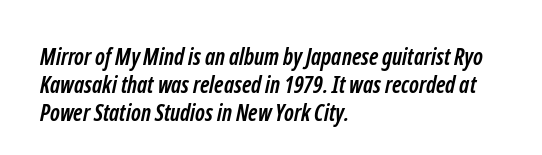
Just letters on the line, the space beneath them empty. Standard letterfit; no display-style spreading of the glyphs. Is the type bold? Yes — the strokes are clearly thick and heavy. The ragged edge is on the right, which tells us the setting is flush left.
